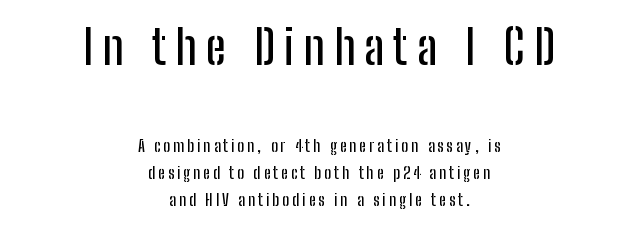
Q: Is the text italic (slanted)? A: No, it is upright.
Q: Is the typeface a serif or a sans-serif typeface? A: Sans-serif.
Q: Is the text underlined? A: No.
Q: How is the paragraph aligned? A: Centered.
Q: Is the spacing between lines tight, normal or loose? A: Normal.
Q: Which block of text is set in a larger size, the first (top) or the second (bottom)? A: The first (top) one.
Q: Width (condensed, normal, or wide)? A: Condensed.
Q: Stroke contrast? A: Low.
Q: x-height? A: Medium.
Q: Monospaced? A: No.
